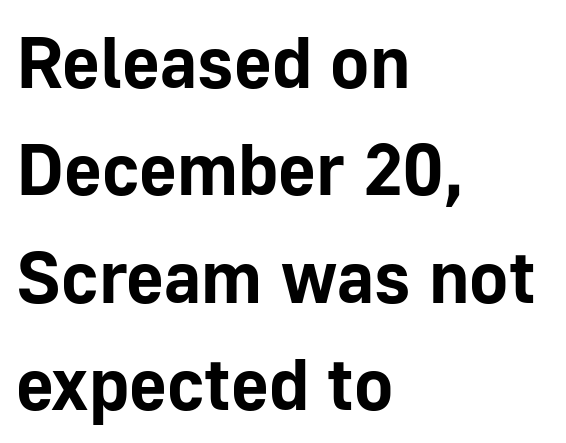
The image shows 73 px bold sans-serif type, upright; set left-aligned, normal line spacing (1.47x), normal letter spacing, not underlined; low stroke contrast and a medium x-height.
